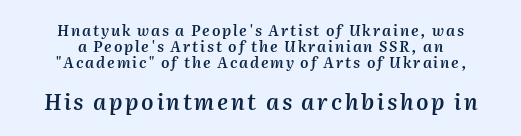
Q: Is the text bold? A: Semi-bold.
Q: Is the text italic (slanted)? A: Yes, it leans right by about 2 degrees.
Q: Is the text underlined? A: No.
Q: How is the paragraph aligned? A: Centered.
Q: Is the spacing between lines tight, normal or loose? A: Tight.
Q: Which block of text is set in a larger size, the first (top) or the second (bottom)? A: The second (bottom) one.
